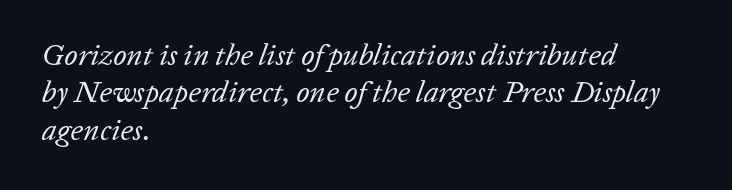
{"italic": "yes", "lean": "right", "slant_degrees": 20, "bold": "no", "weight": "regular", "width": "normal", "stroke_contrast": "low", "x_height": "medium", "monospaced": "no", "underline": "no", "align": "left", "line_spacing": "normal", "line_spacing_ratio": 1.25, "letter_spacing": "normal", "letter_spacing_em": 0.0, "glyph_px": 30}
